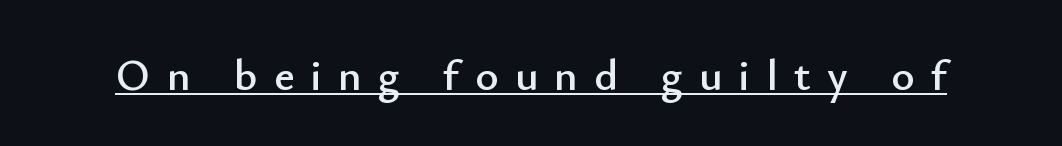
Every character sits straight up, as roman type does. Proportional: the letters do not fall into vertical columns. The passage shown is underscored from start to finish. This is sans-serif lettering, the kind often seen on screens and signage. The line texture is sparse and dotted thanks to wide tracking.
